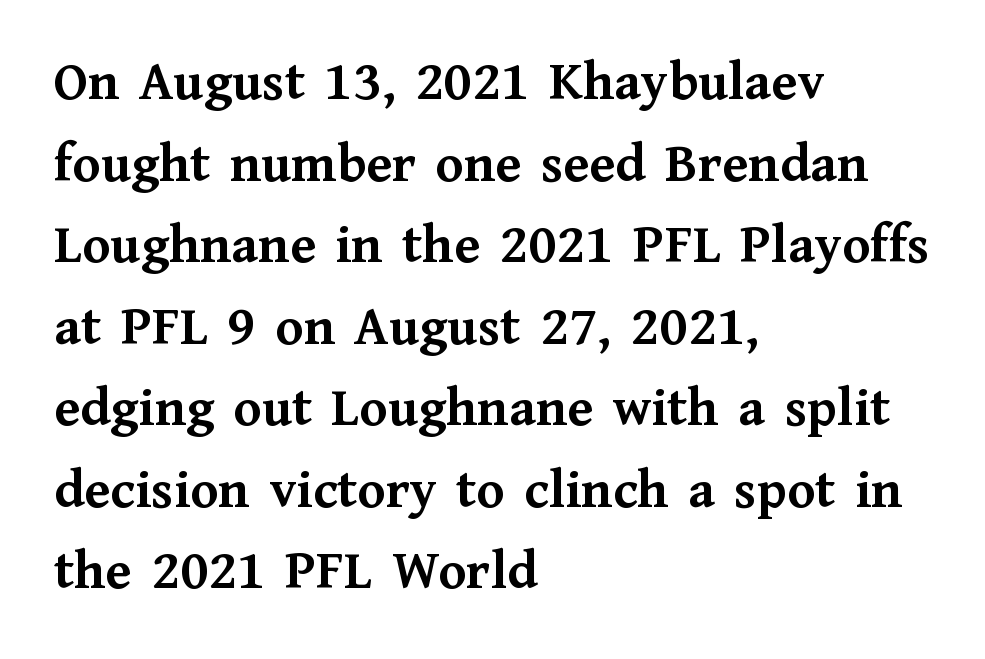
The image shows 57 px semibold serif type, upright; set left-aligned, normal line spacing (1.43x), normal letter spacing, not underlined; medium stroke contrast and a medium x-height.
